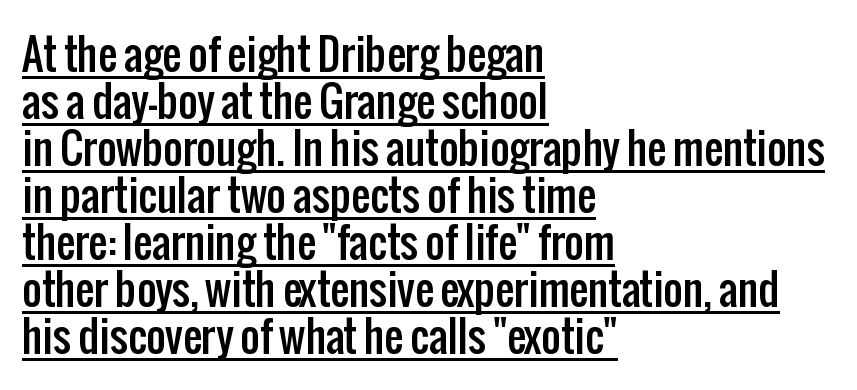
One glance says dense: line gaps are narrower than usual. Typeset ragged right — the left edge is the straight one. Spacing verdict: proportional, widths tailored to each character. Characters remain perfectly vertical along every line.
